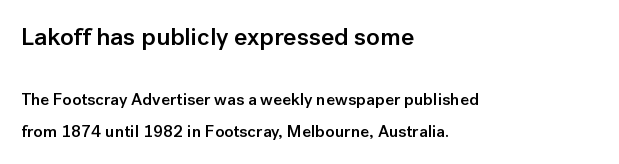
This is the regular roman posture of the typeface. The compositor pushed each line to the left boundary. Underlining? Definitely not there. Compare the two chunks: the upper has the greater cap height. Each word holds together tightly as a unit, with standard inter-letter gaps.
